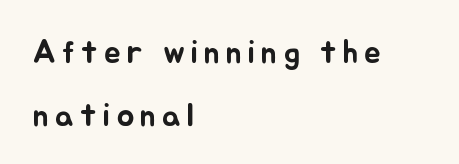
This sample has the flowing, uneven cadence of proportional lettering. The setting favours the left margin, as ordinary paragraphs usually do. Posture: upright roman. The space directly below the letters is spotless. Notice the wide empty band between every row — that's loose leading.
